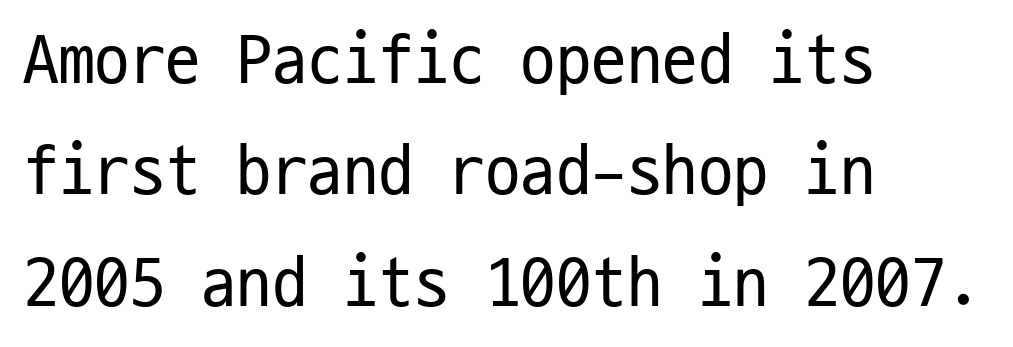
{"serif": "no", "italic": "no", "bold": "no", "weight": "regular", "width": "condensed", "stroke_contrast": "low", "x_height": "medium", "monospaced": "yes", "underline": "no", "align": "left", "line_spacing": "normal", "line_spacing_ratio": 1.57, "letter_spacing": "normal", "letter_spacing_em": 0.0, "glyph_px": 71}
